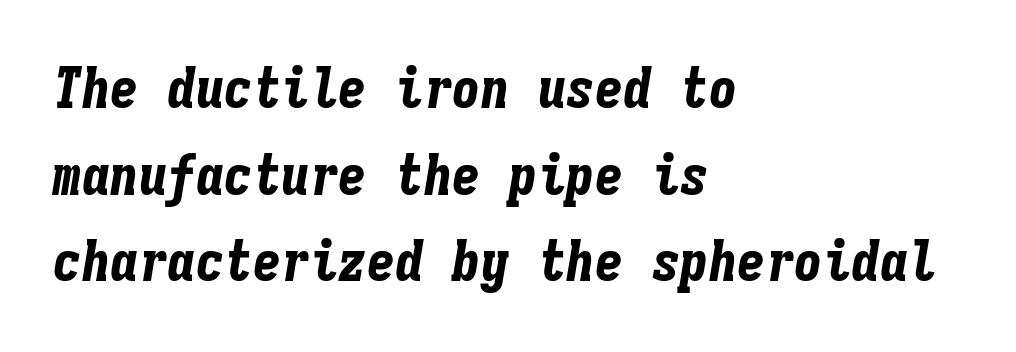
Every character sits at an angle, as italics do. Honestly, the letter spacing is just normal — you wouldn't notice it. Stroke thickness is high; the sample reads as a true bold. Reading down the column, the eye jumps a familiar distance to each next line. A clean baseline with only descenders dipping below it. The lines in this sample share a left origin and differ only in where they stop.
